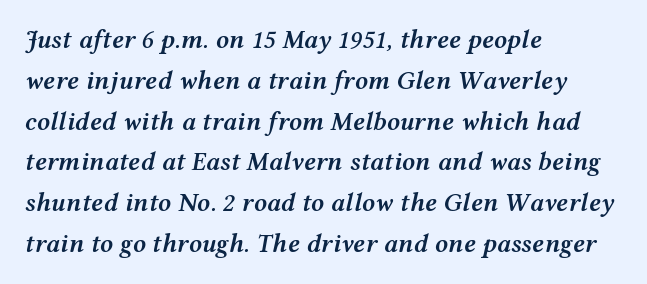
{"italic": "yes", "lean": "right", "slant_degrees": 12, "bold": "semi", "underline": "no", "align": "left", "line_spacing": "normal", "line_spacing_ratio": 1.57, "letter_spacing": "normal", "letter_spacing_em": 0.0, "glyph_px": 26}
